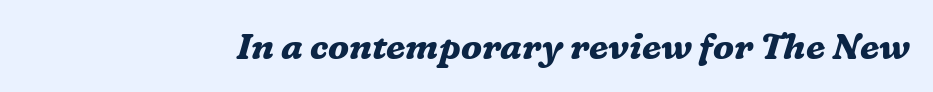
{"serif": "yes", "italic": "yes", "lean": "right", "slant_degrees": 16, "bold": "yes", "weight": "bold", "width": "normal", "stroke_contrast": "medium", "x_height": "medium", "monospaced": "no", "underline": "no", "letter_spacing": "normal", "letter_spacing_em": 0.0, "glyph_px": 36}
